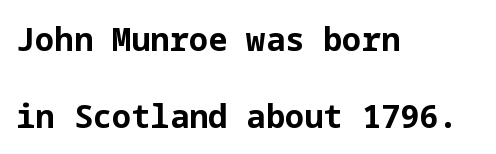
Stroke thickness is high; the sample reads as a true bold. Typeset ragged right — the left edge is the straight one. Glance below the letters and you will spot only blank space. Quick note: interline space is abundant. Standard letterfit; no display-style spreading of the glyphs.
